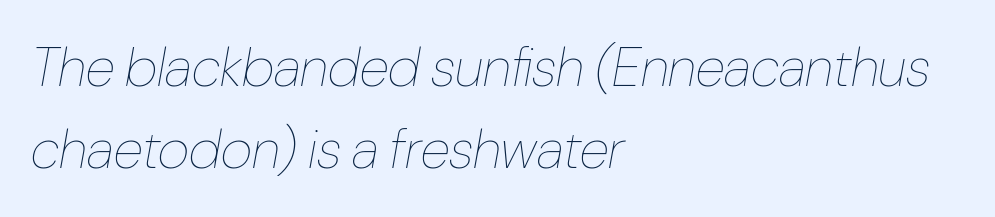
The image shows 55 px thin, condensed type, italic (leaning right); set left-aligned, normal line spacing (1.49x), normal letter spacing, not underlined; low stroke contrast and a medium x-height.
